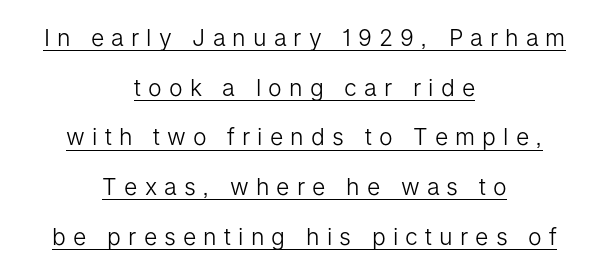
Looks like someone drew a line under every word here. Tall strokes in this sample are plumb rather than angled. Caption: multi-line text, centered on the measure. What's the leading like? Stretched, with rows far apart. Unbolded letterforms with no extra heft.
